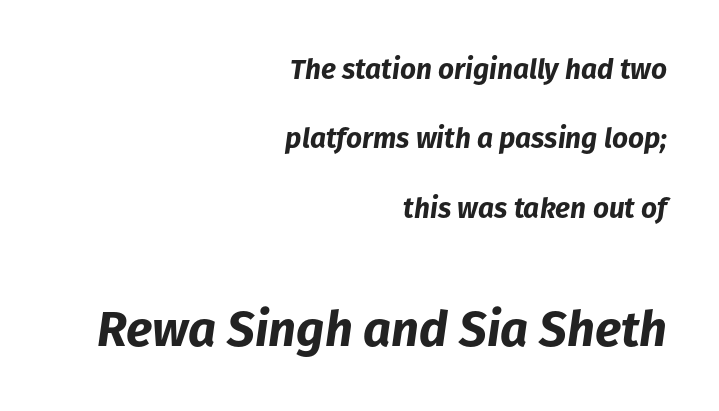
The image shows 49 px bold type, italic (leaning right); set right-aligned, loose line spacing (2.48x), normal letter spacing, not underlined; the second (bottom) block is 1.75x larger; low stroke contrast and a medium x-height.
